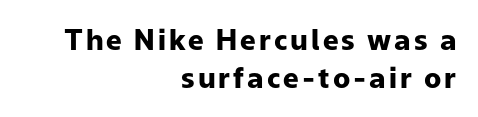
{"serif": "no", "italic": "no", "bold": "yes", "weight": "heavy", "width": "normal", "stroke_contrast": "low", "x_height": "medium", "monospaced": "no", "underline": "no", "align": "right", "line_spacing": "normal", "line_spacing_ratio": 1.34, "glyph_px": 28}
